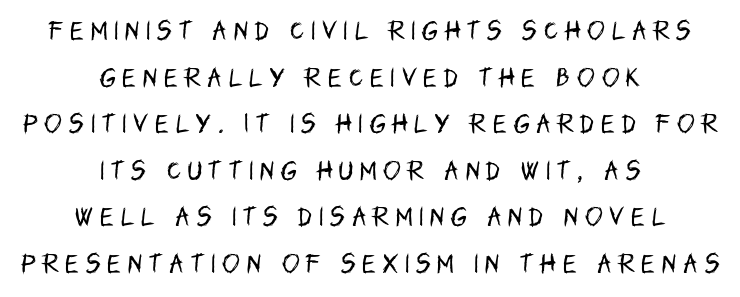
Q: Is the text bold? A: No.
Q: Is the text italic (slanted)? A: No, it is upright.
Q: Is the text underlined? A: No.
Q: How is the paragraph aligned? A: Centered.
Q: Is the spacing between letters normal or unusually wide? A: Unusually wide.
Q: Is the spacing between lines tight, normal or loose? A: Loose.
